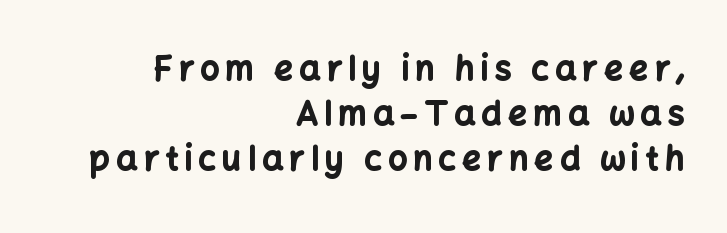
{"serif": "no", "italic": "no", "bold": "yes", "weight": "bold", "width": "normal", "stroke_contrast": "low", "x_height": "medium", "monospaced": "no", "underline": "no", "align": "right", "line_spacing": "normal", "line_spacing_ratio": 1.37, "glyph_px": 33}
